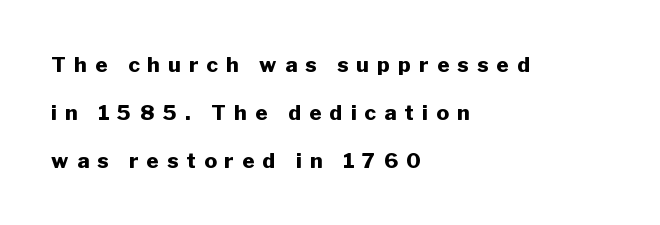
Q: Is the text bold? A: Yes.
Q: Is the text italic (slanted)? A: No, it is upright.
Q: Is the text underlined? A: No.
Q: How is the paragraph aligned? A: Left-aligned.
Q: Is the spacing between letters normal or unusually wide? A: Unusually wide.
Q: Is the spacing between lines tight, normal or loose? A: Loose.
